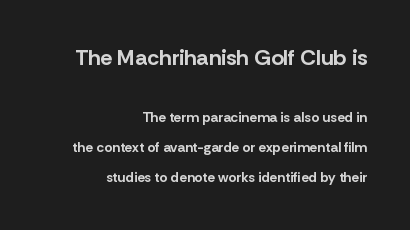
{"italic": "no", "bold": "yes", "underline": "no", "align": "right", "line_spacing": "loose", "line_spacing_ratio": 2.14, "letter_spacing": "normal", "letter_spacing_em": 0.0, "larger_block": "first", "size_ratio": 1.57, "glyph_px": 22}
